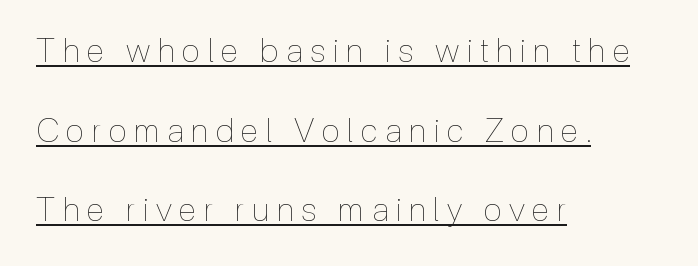
A typesetter would call this heavily tracked-out type. The strokes are not fattened; the text isn't bold. You can tell it's not italic because the verticals are truly vertical. Quick note: interline space is abundant. Note the varied advance widths — an 'i' is clearly narrower than an 'm'. The passage is arranged the way most books set body copy — flush left.
